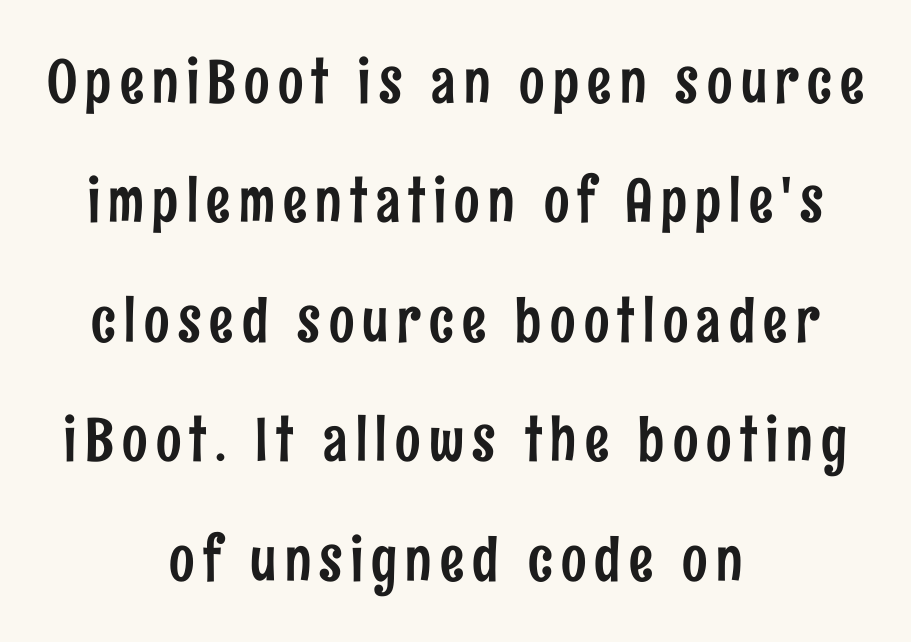
Q: Is the text italic (slanted)? A: No, it is upright.
Q: Is the typeface a serif or a sans-serif typeface? A: Sans-serif.
Q: Is the text underlined? A: No.
Q: How is the paragraph aligned? A: Centered.
Q: Is the spacing between lines tight, normal or loose? A: Loose.
Q: Width (condensed, normal, or wide)? A: Condensed.
Q: Stroke contrast? A: Low.
Q: x-height? A: Medium.
Q: Monospaced? A: No.
